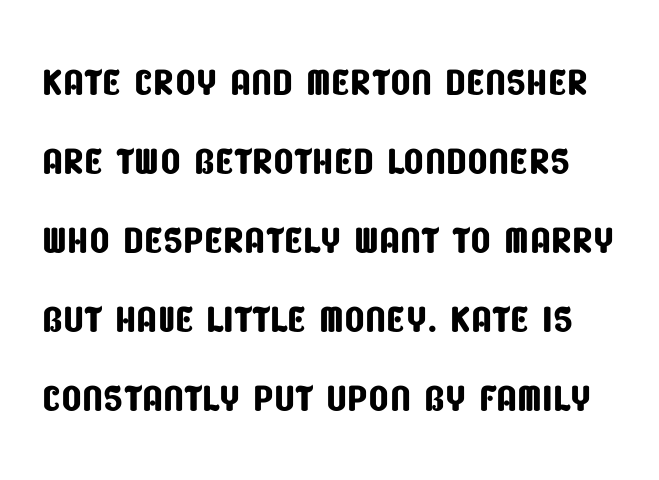
You could not count columns in this text — the font is proportionally spaced. A typesetter would label this face a sans. In terms of letterspacing, this is plain default setting. In terms of leading, this rendering sits right in the middle.
